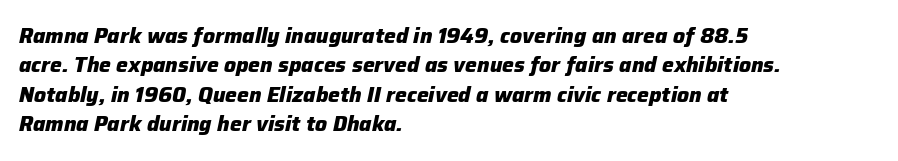
Q: Is the text bold? A: Yes.
Q: Is the text italic (slanted)? A: Yes, it leans right by about 12 degrees.
Q: Is the text underlined? A: No.
Q: How is the paragraph aligned? A: Left-aligned.
Q: Is the spacing between letters normal or unusually wide? A: Normal.
Q: Is the spacing between lines tight, normal or loose? A: Normal.
